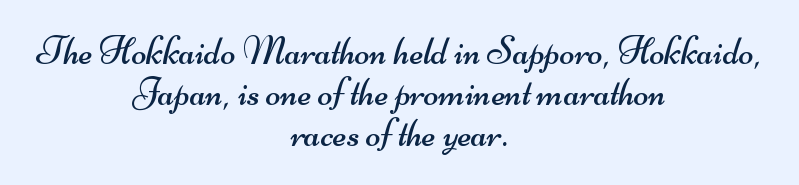
Each letter keeps its own natural width here, so spacing adapts to shape. Does the type have serifs? No, each stem ends abruptly. Where is the straight margin? There isn't one; the lines are centered. The designer dialed line spacing down below the default. Underlining? Definitely not there.
